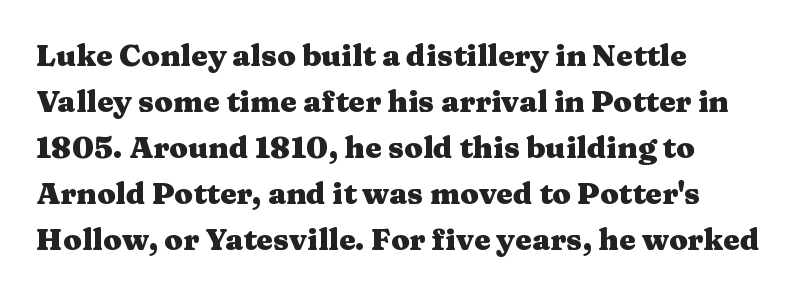
The letters stand upright; this is a roman face. Vertical spacing — default. Emphasis by weight is at full strength: bold. The strip under each line holds only bare page. The rendering keeps characters at their native spacing.
